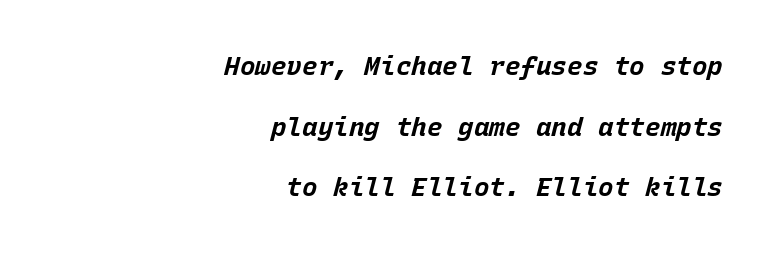
Q: Is the text bold? A: Yes.
Q: Is the text italic (slanted)? A: Yes, it leans right by about 15 degrees.
Q: Is the text underlined? A: No.
Q: How is the paragraph aligned? A: Right-aligned.
Q: Is the spacing between letters normal or unusually wide? A: Normal.
Q: Is the spacing between lines tight, normal or loose? A: Loose.
